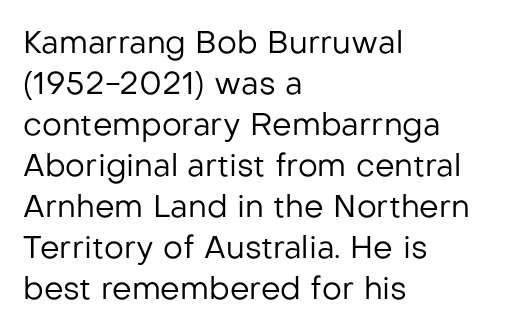
Q: Is the text bold? A: No.
Q: Is the text italic (slanted)? A: No, it is upright.
Q: Is the typeface a serif or a sans-serif typeface? A: Sans-serif.
Q: Is the text underlined? A: No.
Q: How is the paragraph aligned? A: Left-aligned.
Q: Is the spacing between letters normal or unusually wide? A: Normal.
Q: Is the spacing between lines tight, normal or loose? A: Normal.
Q: Width (condensed, normal, or wide)? A: Normal.
Q: Stroke contrast? A: Low.
Q: x-height? A: Medium.
Q: Monospaced? A: No.
